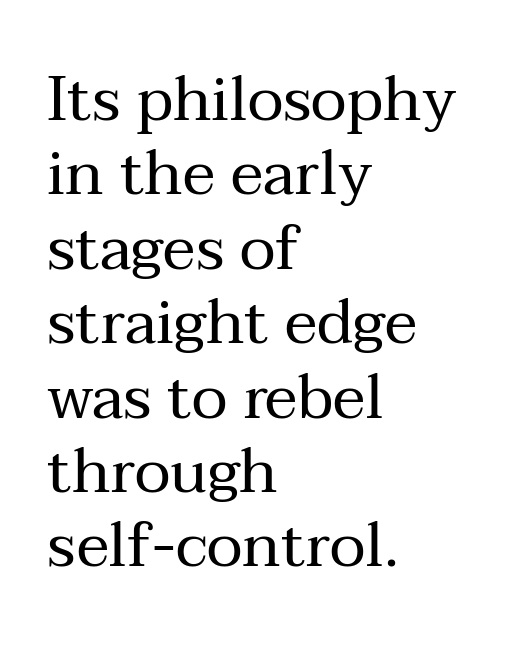
Q: Is the text bold? A: No.
Q: Is the text italic (slanted)? A: No, it is upright.
Q: Is the typeface a serif or a sans-serif typeface? A: Serif.
Q: Is the text underlined? A: No.
Q: How is the paragraph aligned? A: Left-aligned.
Q: Is the spacing between letters normal or unusually wide? A: Normal.
Q: Width (condensed, normal, or wide)? A: Normal.
Q: Stroke contrast? A: Medium.
Q: x-height? A: Medium.
Q: Monospaced? A: No.
